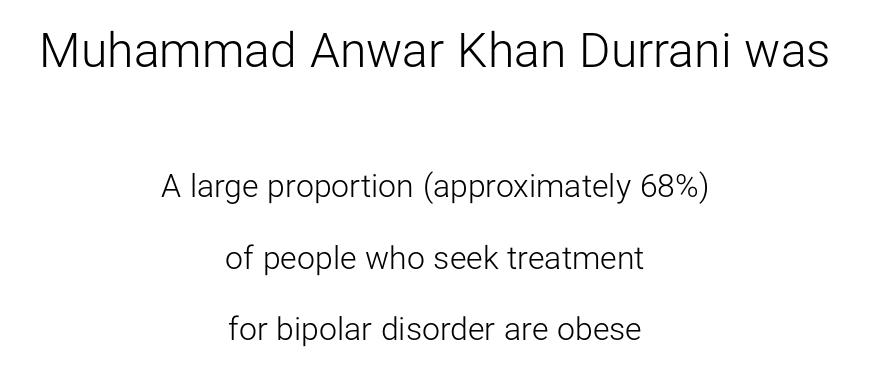
Q: Is the text bold? A: No.
Q: Is the text italic (slanted)? A: No, it is upright.
Q: Is the typeface a serif or a sans-serif typeface? A: Sans-serif.
Q: Is the text underlined? A: No.
Q: How is the paragraph aligned? A: Centered.
Q: Is the spacing between letters normal or unusually wide? A: Normal.
Q: Is the spacing between lines tight, normal or loose? A: Loose.
Q: Which block of text is set in a larger size, the first (top) or the second (bottom)? A: The first (top) one.
Q: Width (condensed, normal, or wide)? A: Normal.
Q: Stroke contrast? A: Low.
Q: x-height? A: Medium.
Q: Monospaced? A: No.
